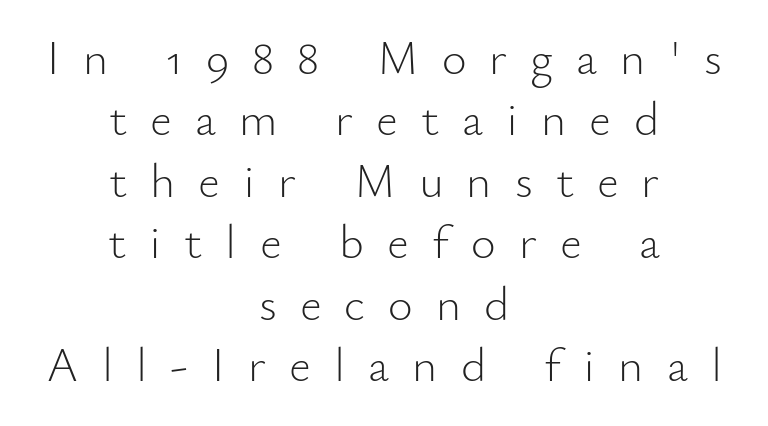
The image shows 48 px light sans-serif type, upright; set centered, normal line spacing (1.28x), unusually wide letter spacing (+0.48 em), not underlined; low stroke contrast and a small x-height.
